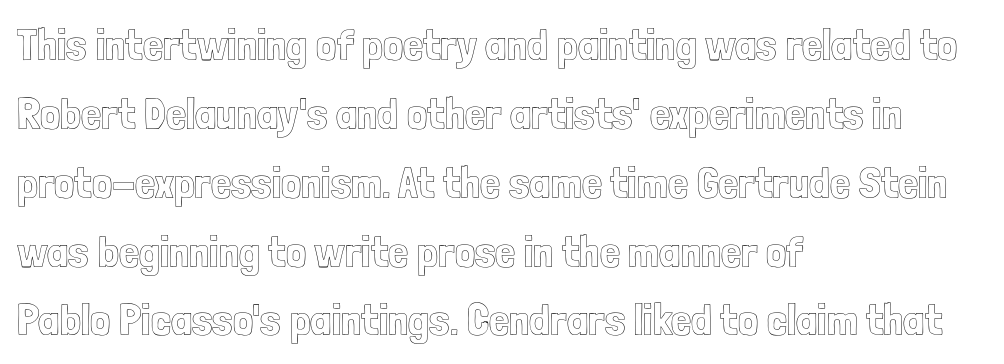
The face used here is proportionally spaced, like ordinary book or web type. Every row of glyphs begins at an identical x-position on the left. A roman cut, with each character standing at attention. In terms of letterspacing, this is plain default setting.
